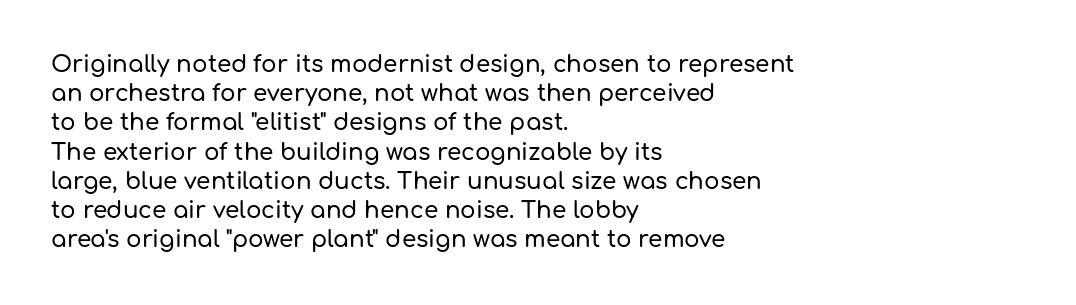
Interline gaps are of average width in this sample. Short note: letters normally spaced. Posture: vertical. The strip under each line holds only bare page. Which margin do the lines hug? The left one — the right edge is uneven.
